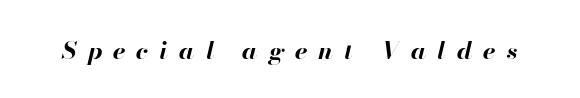
The image shows 24 px bold type, italic (leaning right); set unusually wide letter spacing (+0.46 em), not underlined.
